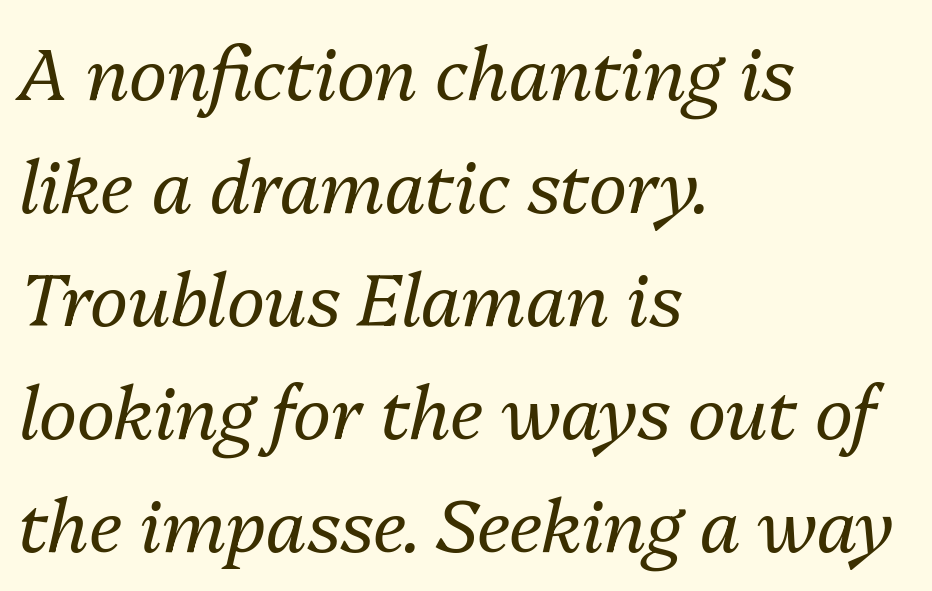
A typesetter would mark this as italic. Students, observe: this is what conventionally led text looks like. The letterforms sit shoulder to shoulder at normal distance. The words here are not underlined. The weight tops out at a normal text grade. The paragraph shown leans on its left margin.
